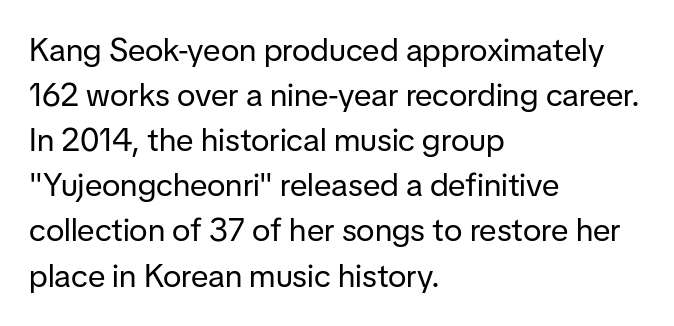
{"serif": "no", "italic": "no", "bold": "no", "weight": "regular", "width": "normal", "stroke_contrast": "low", "x_height": "medium", "monospaced": "no", "underline": "no", "align": "left", "line_spacing": "normal", "line_spacing_ratio": 1.41, "letter_spacing": "normal", "letter_spacing_em": 0.0, "glyph_px": 32}
